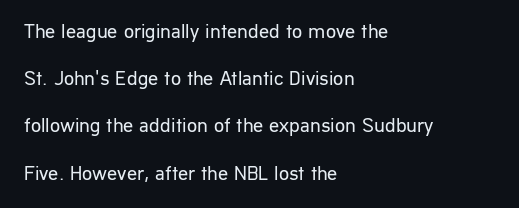
{"italic": "no", "bold": "no", "underline": "no", "align": "left", "line_spacing": "loose", "line_spacing_ratio": 2.36, "letter_spacing": "normal", "letter_spacing_em": 0.0, "glyph_px": 20}
